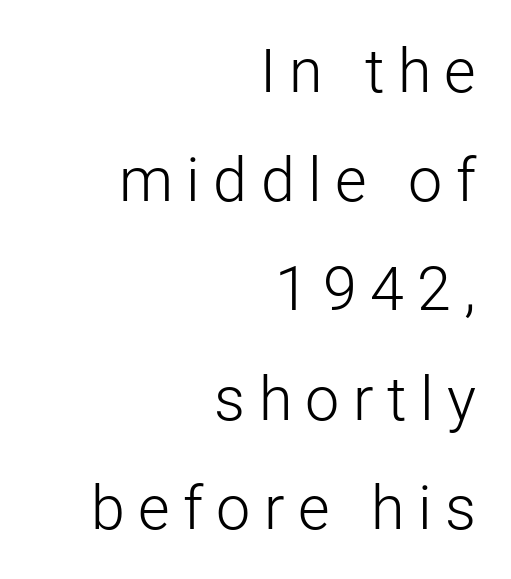
{"serif": "no", "italic": "no", "bold": "no", "weight": "light", "width": "normal", "stroke_contrast": "low", "x_height": "medium", "monospaced": "no", "underline": "no", "align": "right", "line_spacing_ratio": 1.79, "letter_spacing": "wide", "letter_spacing_em": 0.22, "glyph_px": 61}
